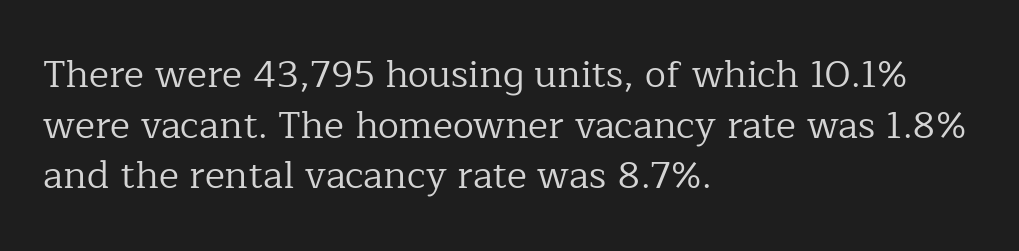
The letters look calm and open, with moderate or lighter stems. Is there any slant? The stems are plumb. The lines are quadded left. Decoration check: the copy has no underline. Proportional: the letters do not fall into vertical columns. There is no visible air inserted between adjacent glyphs.
